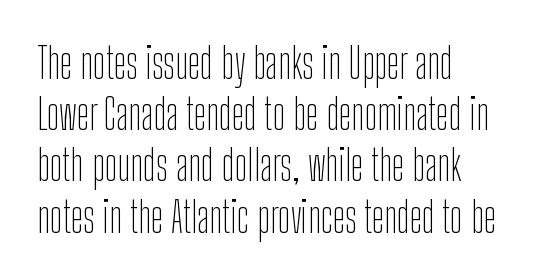
The image shows 42 px thin, condensed sans-serif type, upright; set left-aligned, line spacing 1.22x, normal letter spacing, not underlined; low stroke contrast and a medium x-height.
